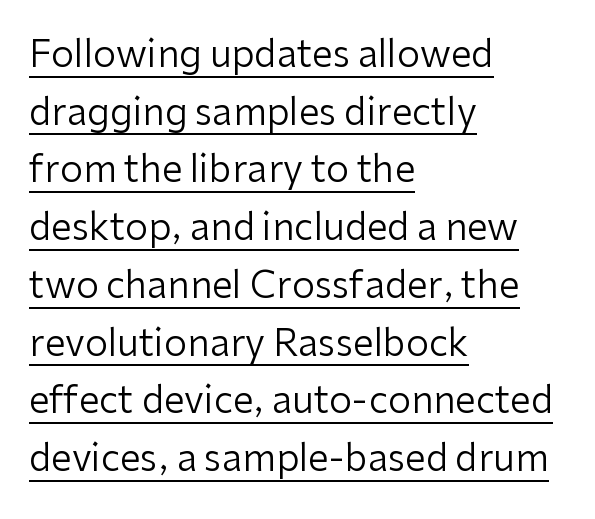
There is no visible air inserted between adjacent glyphs. These lines are rendered in a variable-pitch font. Caption: multi-line text, flush left, ragged right. Heft: none added — not bold. Notice how descenders clear the ascenders below comfortably — that's standard leading.
